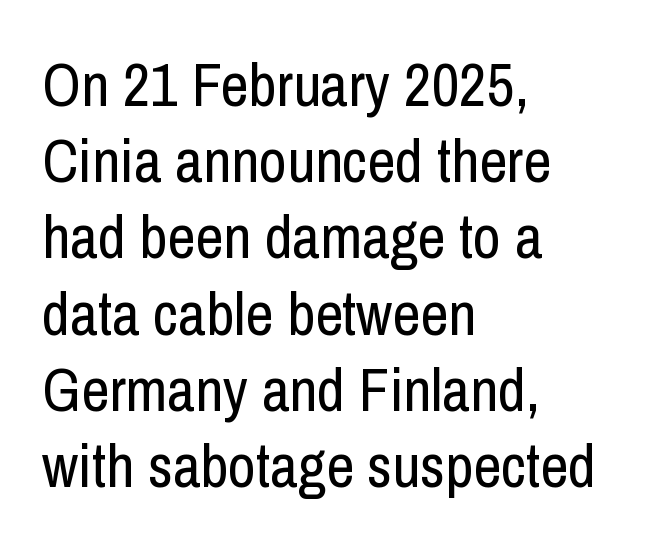
The image shows 61 px regular-weight, condensed sans-serif type, upright; set left-aligned, normal line spacing (1.25x), normal letter spacing, not underlined; low stroke contrast and a medium x-height.
